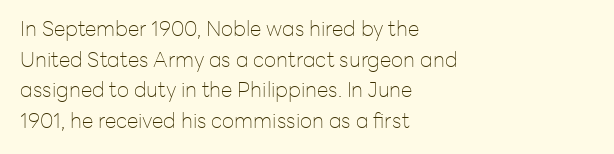
The image shows 21 px text type, upright; set left-aligned, normal line spacing (1.46x), normal letter spacing, not underlined.
